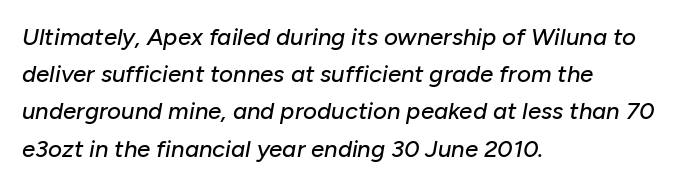
{"italic": "yes", "lean": "right", "slant_degrees": 10, "underline": "no", "align": "left", "line_spacing": "normal", "line_spacing_ratio": 1.55, "letter_spacing": "normal", "letter_spacing_em": 0.0, "glyph_px": 24}
